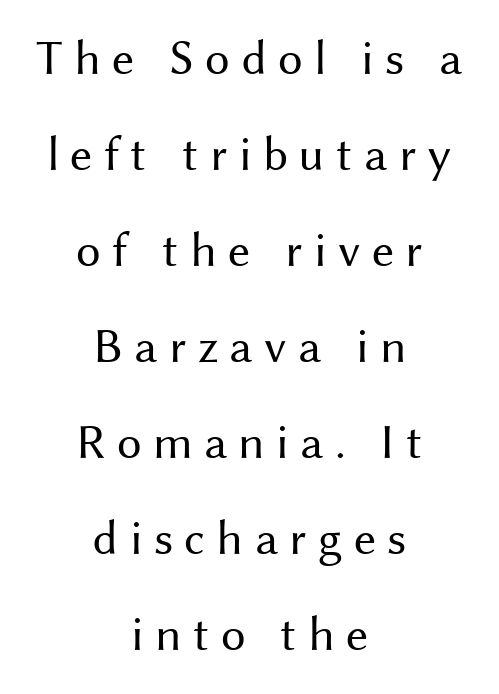
{"serif": "no", "italic": "no", "bold": "no", "weight": "regular", "width": "normal", "stroke_contrast": "medium", "x_height": "medium", "monospaced": "no", "underline": "no", "align": "center", "line_spacing": "loose", "line_spacing_ratio": 1.96, "letter_spacing": "wide", "letter_spacing_em": 0.23, "glyph_px": 49}
